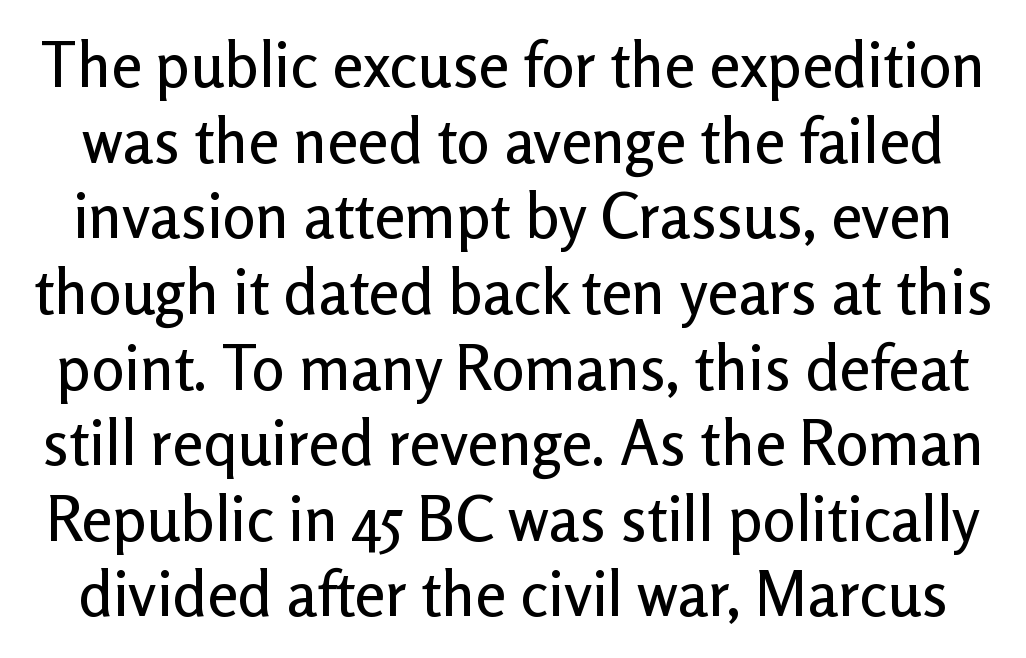
Q: Is the text italic (slanted)? A: No, it is upright.
Q: Is the typeface a serif or a sans-serif typeface? A: Sans-serif.
Q: Is the text underlined? A: No.
Q: Is the spacing between letters normal or unusually wide? A: Normal.
Q: Width (condensed, normal, or wide)? A: Normal.
Q: Stroke contrast? A: Low.
Q: x-height? A: Medium.
Q: Monospaced? A: No.
